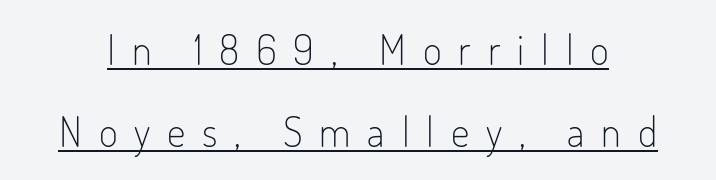
{"serif": "no", "italic": "no", "bold": "no", "weight": "light", "width": "condensed", "stroke_contrast": "low", "x_height": "small", "monospaced": "no", "underline": "yes", "line_spacing": "loose", "line_spacing_ratio": 2.01, "letter_spacing": "wide", "letter_spacing_em": 0.41, "glyph_px": 41}
